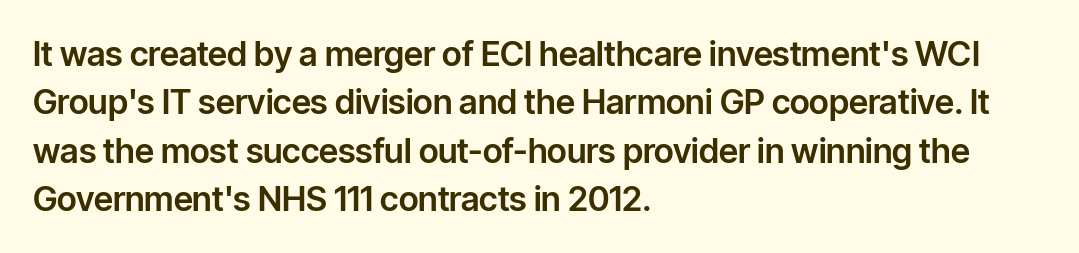
Q: Is the text italic (slanted)? A: No, it is upright.
Q: Is the typeface a serif or a sans-serif typeface? A: Sans-serif.
Q: Is the text underlined? A: No.
Q: How is the paragraph aligned? A: Left-aligned.
Q: Is the spacing between letters normal or unusually wide? A: Normal.
Q: Is the spacing between lines tight, normal or loose? A: Normal.
Q: Width (condensed, normal, or wide)? A: Normal.
Q: Stroke contrast? A: Low.
Q: x-height? A: Medium.
Q: Monospaced? A: No.
